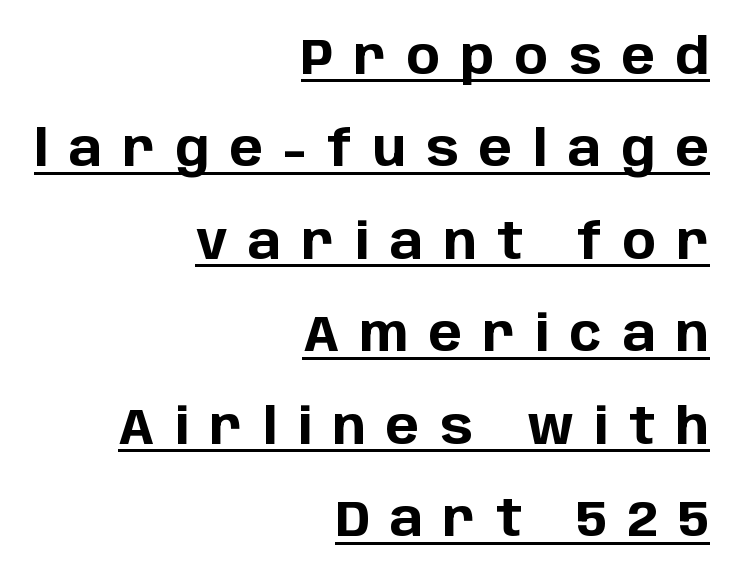
Are there feet on the stems? There aren't — it's a sans. This sample has the flowing, uneven cadence of proportional lettering. Plenty of ink on the page — the face is bold. Substantial extra tracking has been applied to these lines. This rendering features underlined lettering.
